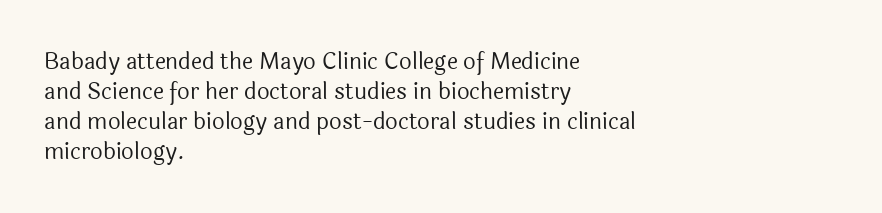
{"italic": "no", "bold": "no", "underline": "no", "align": "left", "line_spacing": "normal", "line_spacing_ratio": 1.36, "letter_spacing": "normal", "letter_spacing_em": 0.0, "glyph_px": 22}
